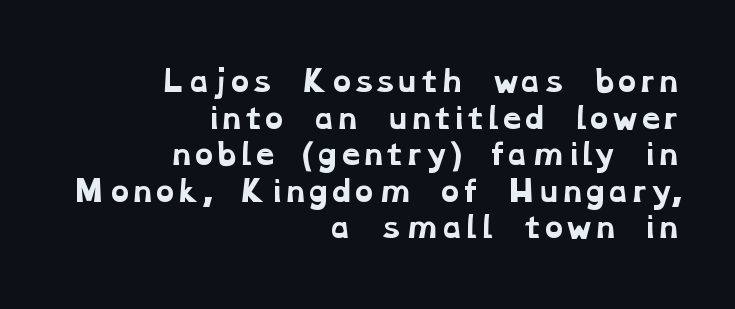
{"serif": "yes", "bold": "yes", "weight": "bold", "width": "wide", "stroke_contrast": "low", "x_height": "medium", "monospaced": "no", "underline": "no", "align": "right", "line_spacing": "normal", "line_spacing_ratio": 1.26, "letter_spacing": "normal", "letter_spacing_em": 0.0, "glyph_px": 29}
